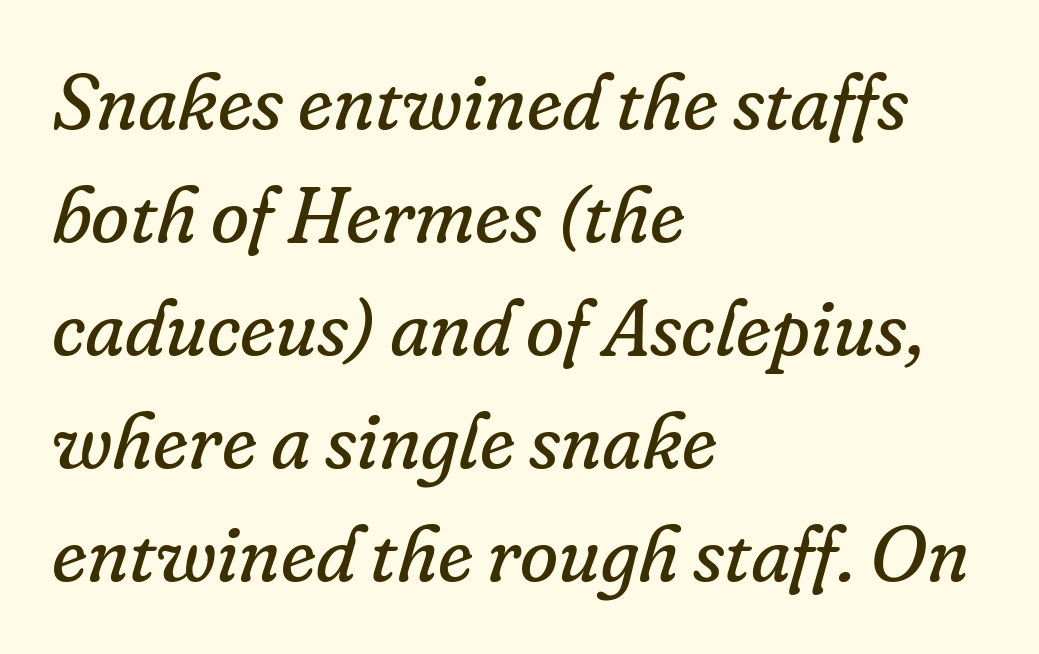
{"serif": "yes", "italic": "yes", "lean": "right", "slant_degrees": 16, "bold": "no", "weight": "regular", "width": "normal", "stroke_contrast": "low", "x_height": "small", "monospaced": "no", "underline": "no", "align": "left", "line_spacing": "normal", "line_spacing_ratio": 1.45, "letter_spacing": "normal", "letter_spacing_em": 0.0, "glyph_px": 78}
